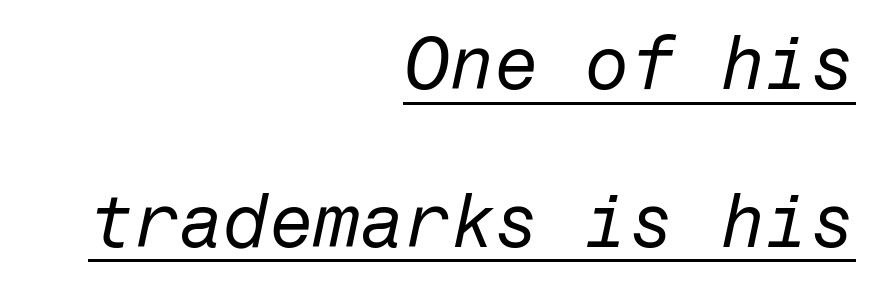
The image shows 73 px regular-weight type, italic (leaning right); set right-aligned, loose line spacing (2.16x), normal letter spacing, underlined; low stroke contrast and a medium x-height.
